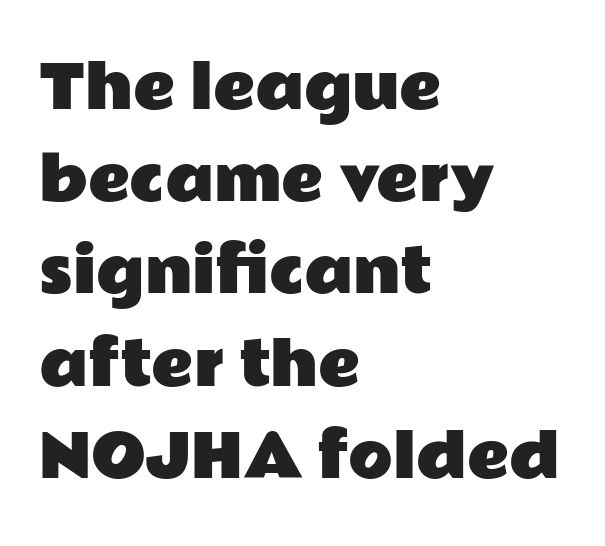
Tall strokes in this sample are plumb rather than angled. This sample uses a sans-serif face. Horizontal bands of white between lines are of average thickness. The zone under the glyphs is completely vacant. Think of a printed novel: that variable character pitch is what you see here.
